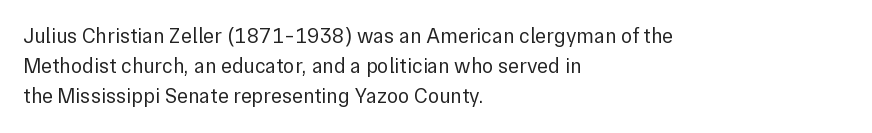
Regarding leading, the lines here are spaced in the standard way. Underline: absent. A classic flush-left, rag-right setting is used for this passage. Every character sits straight up, as roman type does.
